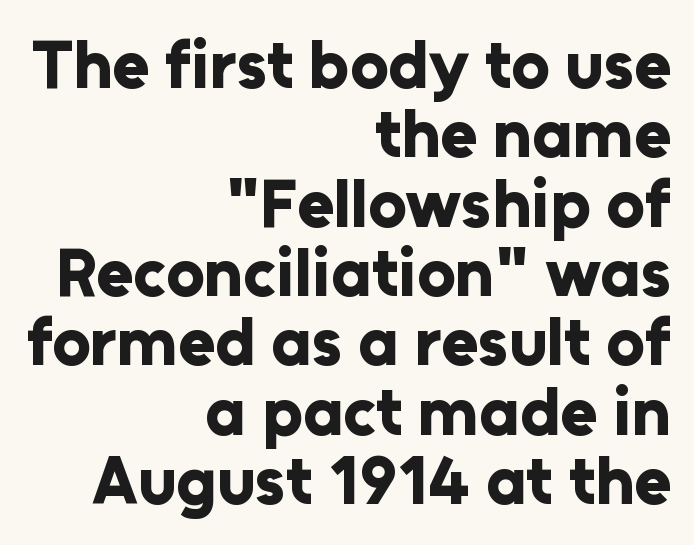
The image shows 68 px bold sans-serif type, upright; set right-aligned, tight line spacing (1.02x), normal letter spacing, not underlined; low stroke contrast and a medium x-height.
